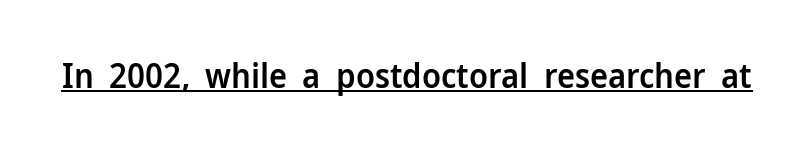
{"serif": "no", "italic": "no", "bold": "semi", "weight": "semibold", "width": "normal", "stroke_contrast": "low", "x_height": "medium", "monospaced": "no", "underline": "yes", "letter_spacing": "normal", "letter_spacing_em": 0.0, "glyph_px": 34}
